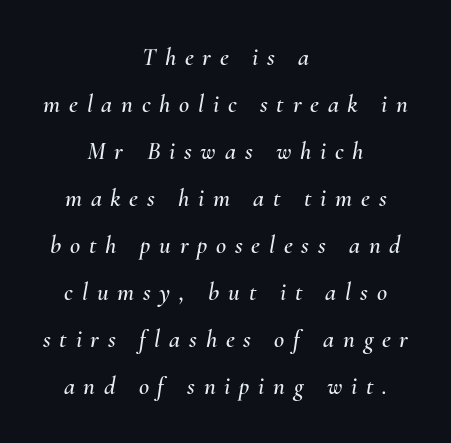
{"italic": "yes", "lean": "right", "slant_degrees": 10, "underline": "no", "align": "center", "line_spacing_ratio": 1.88, "letter_spacing": "wide", "letter_spacing_em": 0.35, "glyph_px": 25}
